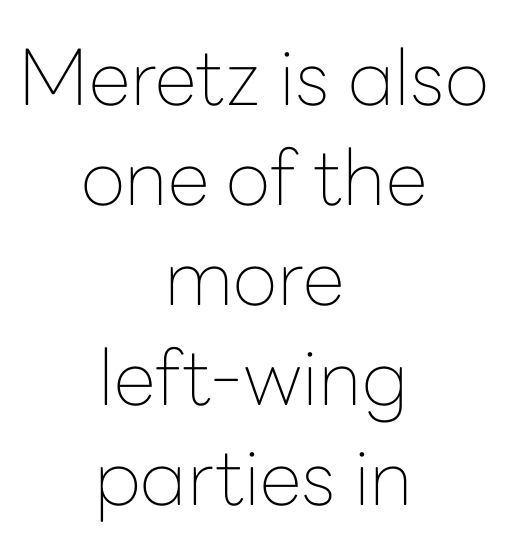
The image shows 77 px thin sans-serif type, upright; set centered, normal line spacing (1.3x), normal letter spacing, not underlined; low stroke contrast and a medium x-height.
